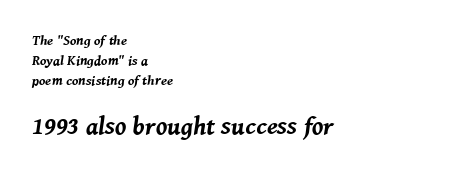
Quick note: italic. Is there much room between lines? A standard amount, neither cramped nor airy. Rule under the text: the space is simply empty. Typographic density is high because the face is bold. Alignment: flush left. The lower block of text is set noticeably larger than the block above it.
